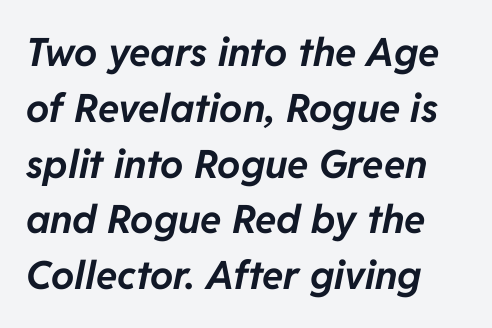
The glyphs look as if they've been sheared to an angle. Lines of text with bare space underneath. What stands out about the letter spacing? Nothing — it is the standard amount. Teacher's note: observe the even left margin — that is flush-left alignment. How heavy is the stroke? Heavy — this is a bold.
